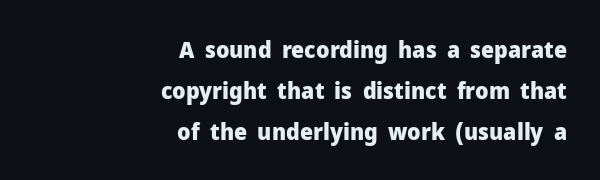
Q: Is the text bold? A: Yes.
Q: Is the text italic (slanted)? A: No, it is upright.
Q: Is the text underlined? A: No.
Q: How is the paragraph aligned? A: Right-aligned.
Q: Is the spacing between letters normal or unusually wide? A: Normal.
